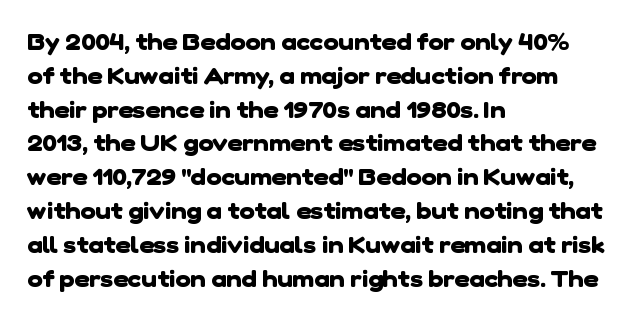
{"bold": "yes", "underline": "no", "align": "left", "line_spacing": "normal", "line_spacing_ratio": 1.47, "letter_spacing": "normal", "letter_spacing_em": 0.0, "glyph_px": 23}
